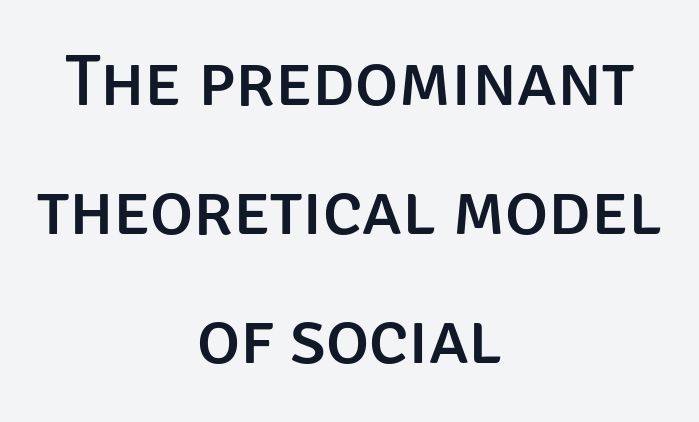
Q: Is the text italic (slanted)? A: No, it is upright.
Q: Is the typeface a serif or a sans-serif typeface? A: Sans-serif.
Q: Is the text underlined? A: No.
Q: How is the paragraph aligned? A: Centered.
Q: Is the spacing between letters normal or unusually wide? A: Normal.
Q: Width (condensed, normal, or wide)? A: Normal.
Q: Stroke contrast? A: Low.
Q: x-height? A: Large.
Q: Monospaced? A: No.
